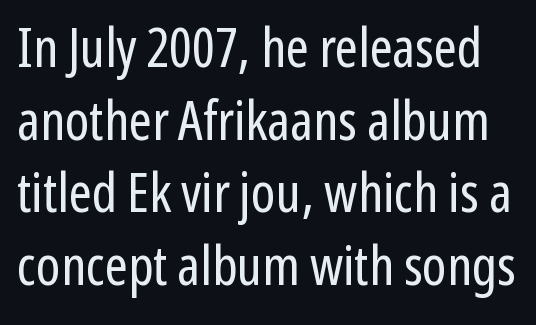
The image shows 55 px regular-weight, condensed sans-serif type, upright; set normal line spacing (1.32x), normal letter spacing, not underlined; low stroke contrast and a medium x-height.
